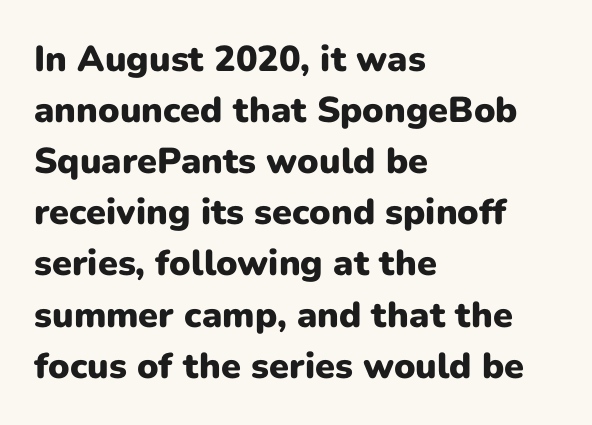
The image shows 36 px heavy sans-serif type, upright; set left-aligned, normal line spacing (1.42x), normal letter spacing, not underlined; low stroke contrast and a medium x-height.
